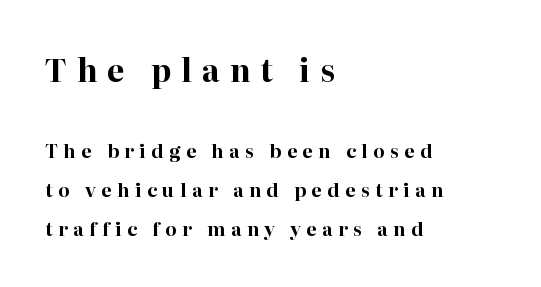
{"serif": "yes", "italic": "no", "bold": "yes", "weight": "bold", "width": "normal", "stroke_contrast": "high", "x_height": "medium", "monospaced": "no", "underline": "no", "align": "left", "line_spacing": "loose", "line_spacing_ratio": 2.15, "letter_spacing": "wide", "letter_spacing_em": 0.32, "larger_block": "first", "size_ratio": 1.72, "glyph_px": 31}
